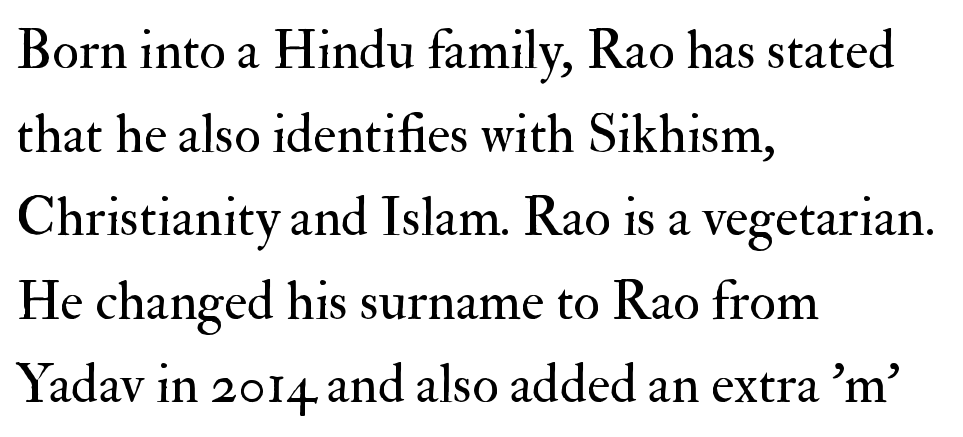
The image shows 55 px regular-weight serif type, upright; set left-aligned, normal line spacing (1.52x), normal letter spacing, not underlined; medium stroke contrast and a small x-height.
